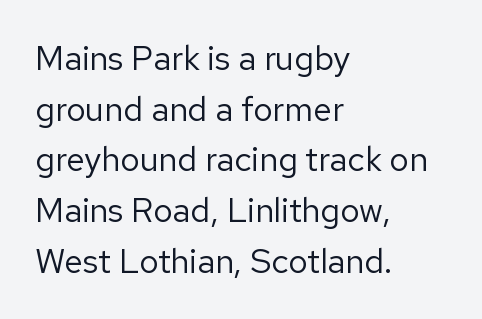
{"serif": "no", "italic": "no", "bold": "no", "weight": "regular", "width": "normal", "stroke_contrast": "low", "x_height": "medium", "monospaced": "no", "underline": "no", "align": "left", "line_spacing": "normal", "line_spacing_ratio": 1.49, "letter_spacing": "normal", "letter_spacing_em": 0.0, "glyph_px": 34}
